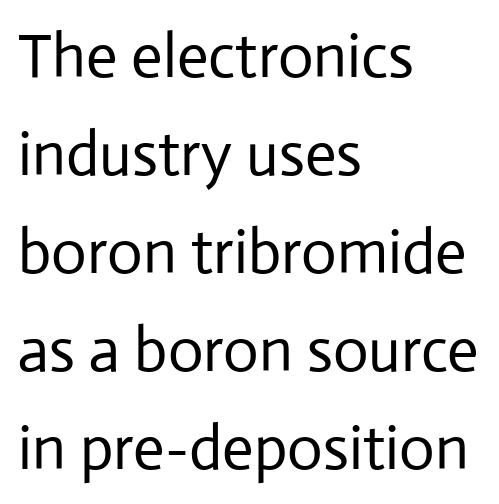
Q: Is the text bold? A: No.
Q: Is the text italic (slanted)? A: No, it is upright.
Q: Is the typeface a serif or a sans-serif typeface? A: Sans-serif.
Q: Is the text underlined? A: No.
Q: How is the paragraph aligned? A: Left-aligned.
Q: Is the spacing between letters normal or unusually wide? A: Normal.
Q: Is the spacing between lines tight, normal or loose? A: Normal.
Q: Width (condensed, normal, or wide)? A: Normal.
Q: Stroke contrast? A: Low.
Q: x-height? A: Medium.
Q: Monospaced? A: No.
